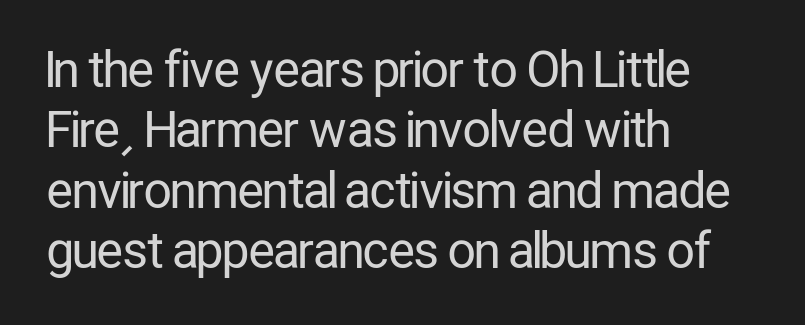
Q: Is the text bold? A: No.
Q: Is the text italic (slanted)? A: No, it is upright.
Q: Is the typeface a serif or a sans-serif typeface? A: Sans-serif.
Q: Is the text underlined? A: No.
Q: How is the paragraph aligned? A: Left-aligned.
Q: Is the spacing between letters normal or unusually wide? A: Normal.
Q: Width (condensed, normal, or wide)? A: Condensed.
Q: Stroke contrast? A: Low.
Q: x-height? A: Medium.
Q: Monospaced? A: No.
